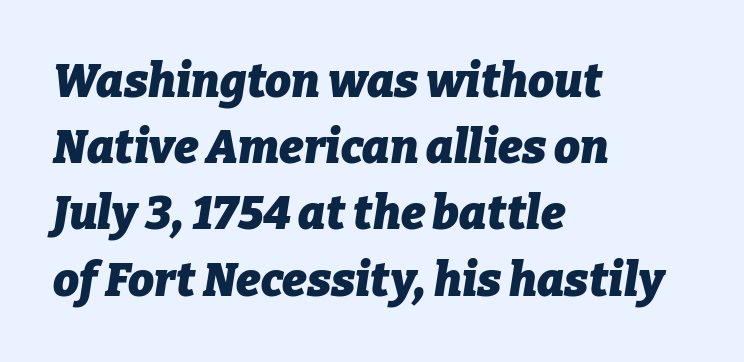
{"italic": "yes", "lean": "right", "slant_degrees": 9, "bold": "yes", "weight": "heavy", "width": "normal", "stroke_contrast": "low", "x_height": "medium", "monospaced": "no", "underline": "no", "align": "left", "line_spacing": "normal", "line_spacing_ratio": 1.44, "letter_spacing": "normal", "letter_spacing_em": 0.0, "glyph_px": 46}
